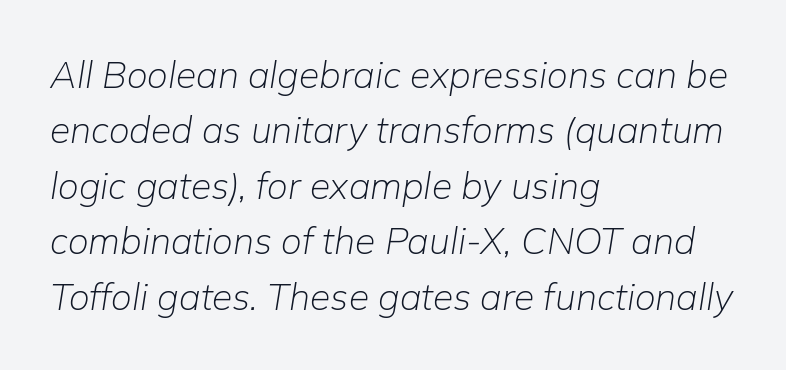
{"italic": "yes", "lean": "right", "slant_degrees": 9, "bold": "no", "weight": "light", "width": "normal", "stroke_contrast": "low", "x_height": "medium", "monospaced": "no", "underline": "no", "align": "left", "line_spacing": "normal", "line_spacing_ratio": 1.5, "letter_spacing": "normal", "letter_spacing_em": 0.0, "glyph_px": 37}
